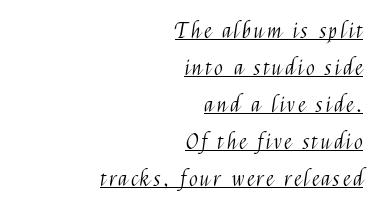
The image shows 22 px text type; set right-aligned, normal line spacing (1.68x), underlined.
